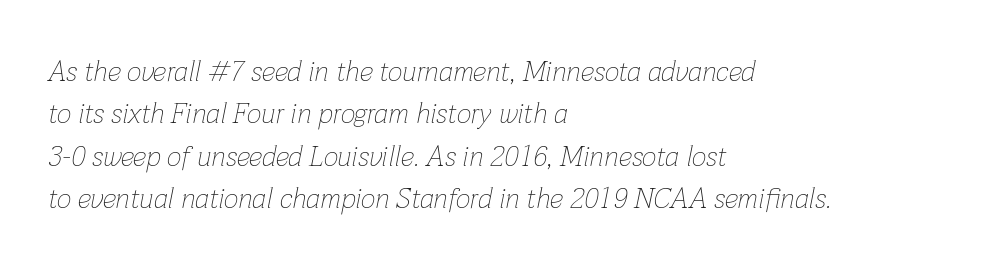
The image shows 28 px thin type, italic (leaning right); set left-aligned, normal line spacing (1.51x), normal letter spacing, not underlined; low stroke contrast and a medium x-height.
